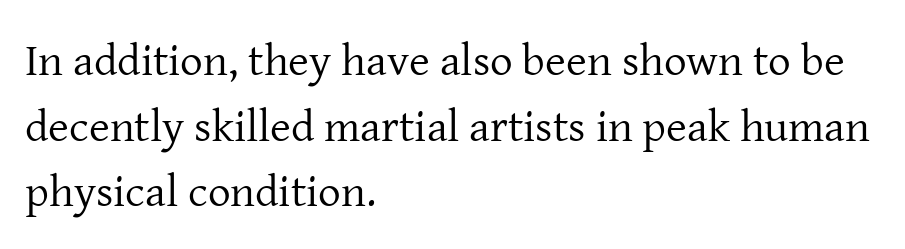
Think of a printed novel: that variable character pitch is what you see here. Style check: upright. Has an underline been added? It has not. This is not heavy type; no bold has been used. Old-style or modern, the face here clearly has serifs. Does the leading feel generous? No, just average.
